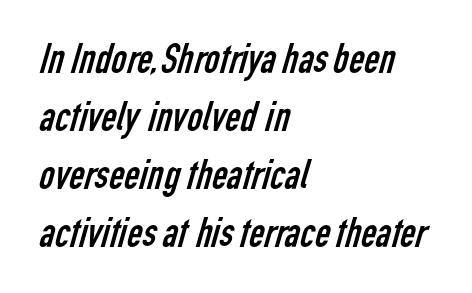
Does the copy run flush right? No — it runs flush left. This sample has the flowing, uneven cadence of proportional lettering. Tracking here is standard; glyphs follow each other at the usual distance. Beneath every word, the page is bare. Summary of vertical rhythm: regular, with standard interline spacing. Stroke terminals: plain, sans-serif.
